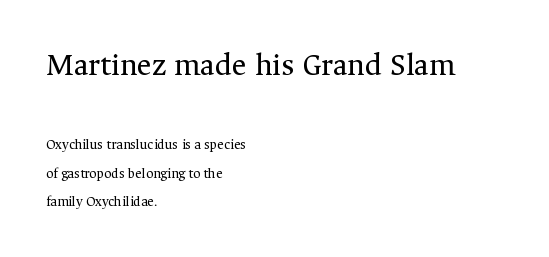
The space between consecutive lines is lavish. The more generous point size was reserved for the upper chunk. Designer's note — italics off, roman on. Here the glyphs are tracked normally, forming tight word shapes.
